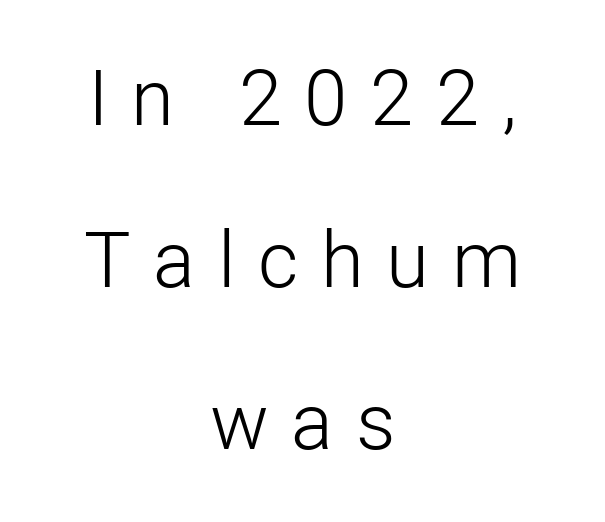
Q: Is the text bold? A: No.
Q: Is the text italic (slanted)? A: No, it is upright.
Q: Is the typeface a serif or a sans-serif typeface? A: Sans-serif.
Q: Is the text underlined? A: No.
Q: How is the paragraph aligned? A: Centered.
Q: Is the spacing between letters normal or unusually wide? A: Unusually wide.
Q: Is the spacing between lines tight, normal or loose? A: Loose.
Q: Width (condensed, normal, or wide)? A: Normal.
Q: Stroke contrast? A: Low.
Q: x-height? A: Medium.
Q: Monospaced? A: No.
